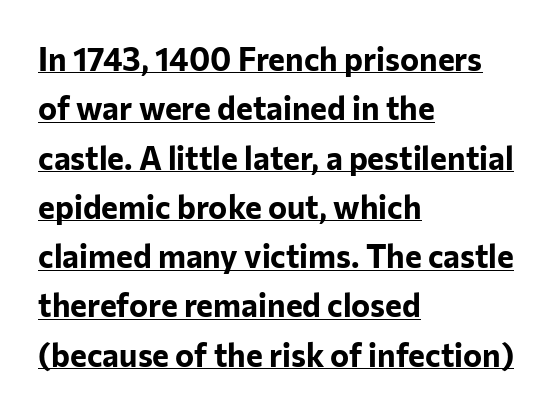
{"serif": "no", "italic": "no", "bold": "yes", "weight": "bold", "width": "normal", "stroke_contrast": "low", "x_height": "medium", "monospaced": "no", "underline": "yes", "align": "left", "line_spacing": "normal", "line_spacing_ratio": 1.54, "letter_spacing": "normal", "letter_spacing_em": 0.0, "glyph_px": 32}
